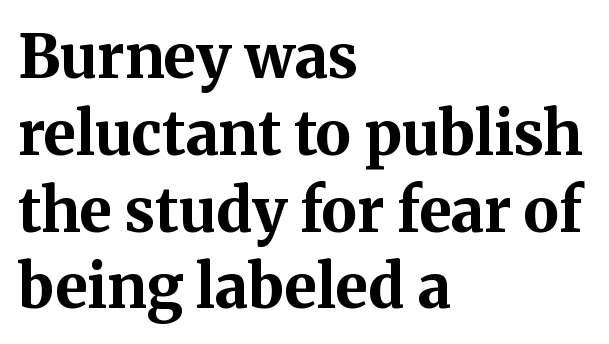
{"serif": "yes", "italic": "no", "bold": "yes", "weight": "bold", "width": "normal", "stroke_contrast": "medium", "x_height": "medium", "monospaced": "no", "underline": "no", "align": "left", "line_spacing": "normal", "line_spacing_ratio": 1.28, "letter_spacing": "normal", "letter_spacing_em": 0.0, "glyph_px": 60}
